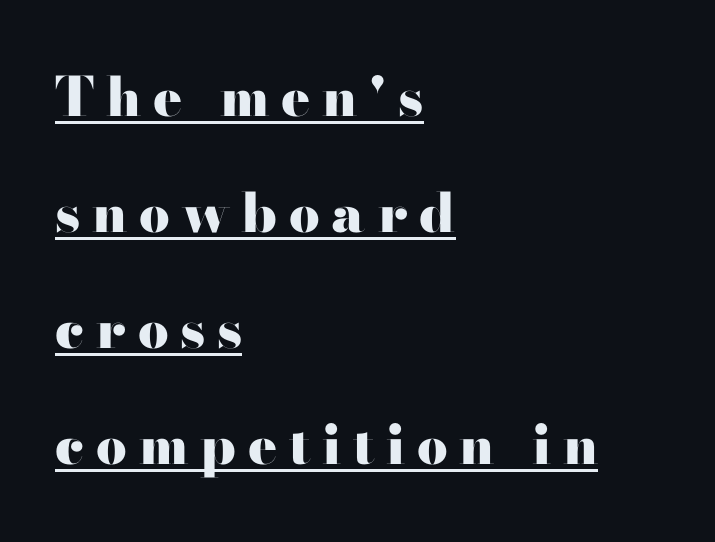
{"serif": "yes", "italic": "no", "bold": "yes", "weight": "heavy", "width": "wide", "stroke_contrast": "high", "x_height": "small", "monospaced": "no", "underline": "yes", "align": "left", "line_spacing": "loose", "line_spacing_ratio": 2.15, "letter_spacing": "wide", "letter_spacing_em": 0.22, "glyph_px": 54}
